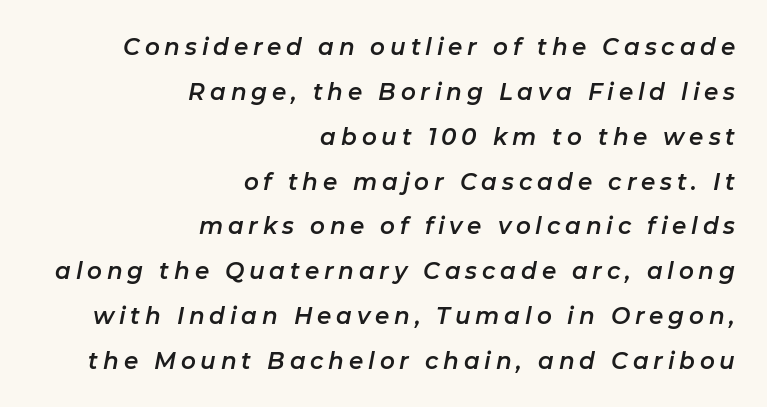
Successive baselines arrive slowly, with a big drop between each. Honestly, there is no underline to notice here at all. These lines stack with their right ends in a neat column. Designer's note — italics engaged. There is plenty of visible air inserted between adjacent glyphs.
